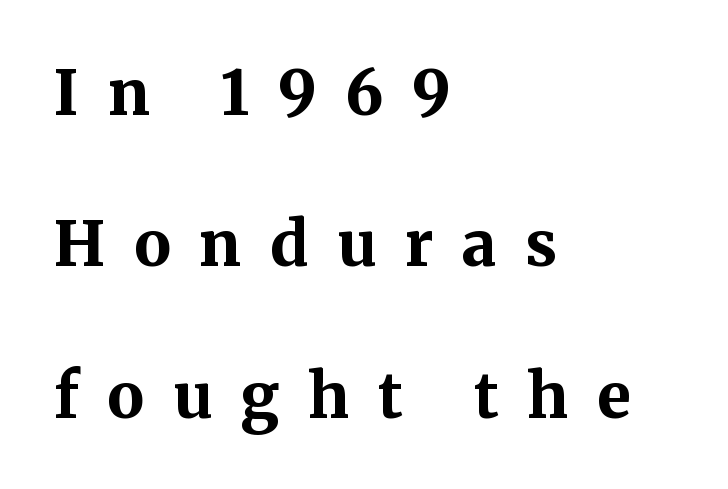
The image shows 62 px bold serif type, upright; set left-aligned, loose line spacing (2.44x), unusually wide letter spacing (+0.46 em), not underlined; medium stroke contrast and a medium x-height.
